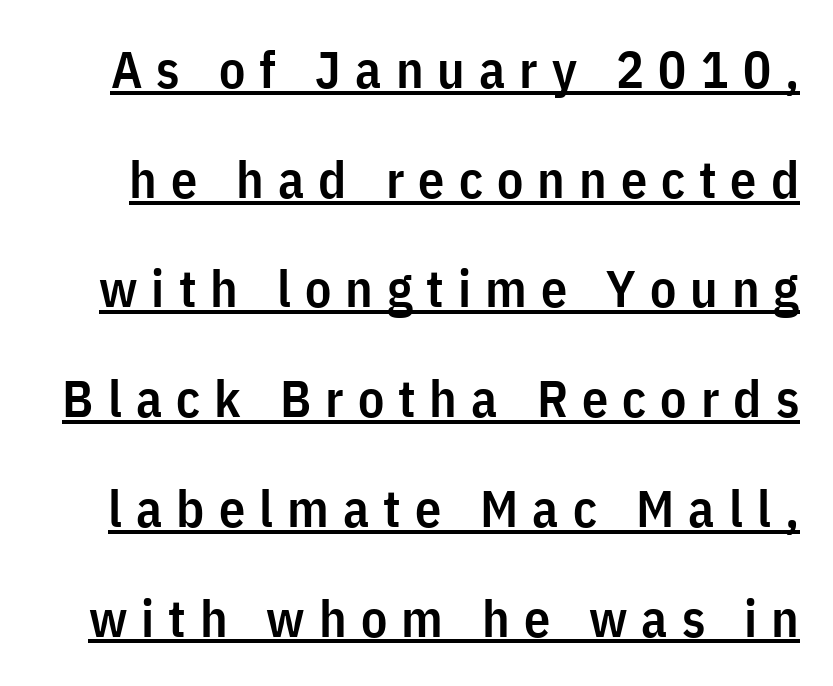
Q: Is the text bold? A: Semi-bold.
Q: Is the text italic (slanted)? A: No, it is upright.
Q: Is the typeface a serif or a sans-serif typeface? A: Sans-serif.
Q: Is the text underlined? A: Yes.
Q: Is the spacing between letters normal or unusually wide? A: Unusually wide.
Q: Is the spacing between lines tight, normal or loose? A: Loose.
Q: Width (condensed, normal, or wide)? A: Condensed.
Q: Stroke contrast? A: Low.
Q: x-height? A: Medium.
Q: Monospaced? A: No.
